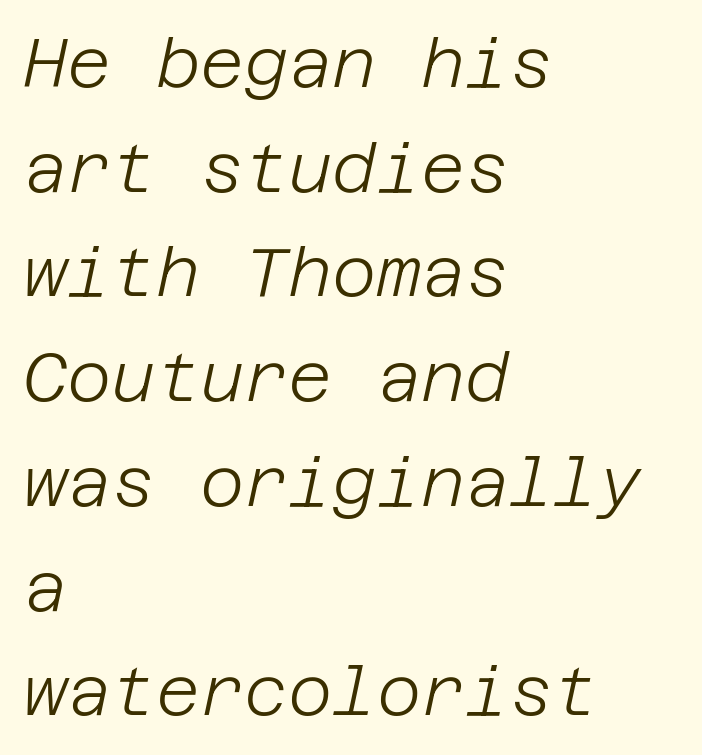
The typography opts for an oblique posture over an upright one. Compared with typical body copy, the letter spacing here is the same. Beneath every word, the page is bare. The compositor pushed each line to the left boundary.
